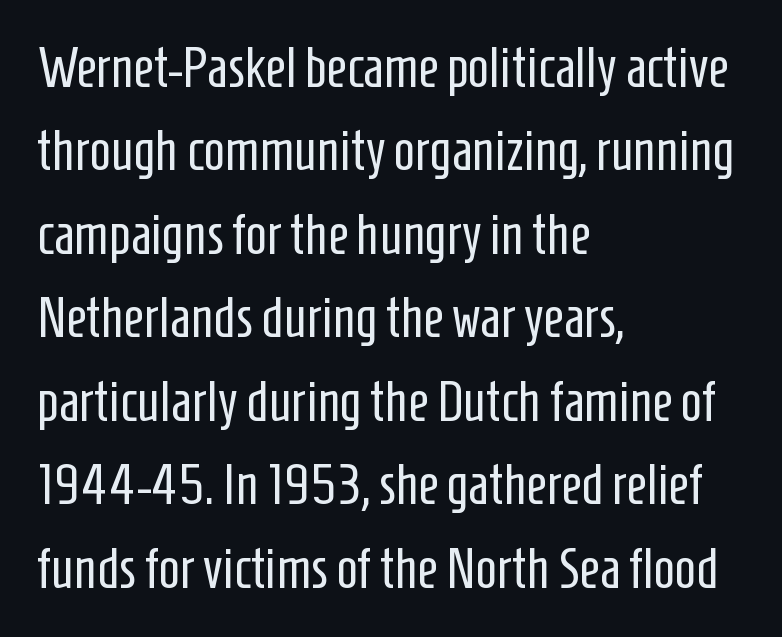
{"serif": "no", "italic": "no", "bold": "no", "weight": "regular", "width": "condensed", "stroke_contrast": "low", "x_height": "medium", "monospaced": "no", "underline": "no", "align": "left", "line_spacing": "normal", "line_spacing_ratio": 1.49, "letter_spacing": "normal", "letter_spacing_em": 0.0, "glyph_px": 56}
